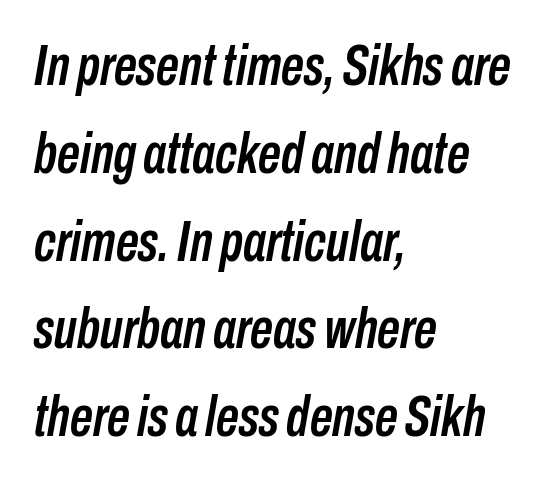
The image shows 57 px condensed type, italic (leaning right); set left-aligned, normal line spacing (1.54x), normal letter spacing, not underlined; low stroke contrast and a medium x-height.
